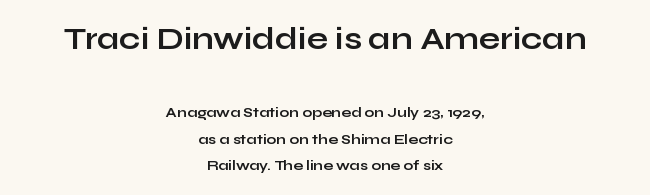
Ascenders rise straight up at ninety degrees. You could call the tracking neutral — neither tight nor loose. The foot of each line stays bare and open. Does the bottom block carry the larger type? No, the top block does.
